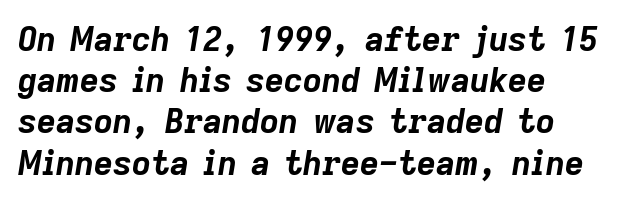
The image shows 33 px bold type, italic (leaning right); set left-aligned, normal line spacing (1.25x), normal letter spacing, not underlined; low stroke contrast and a medium x-height.
